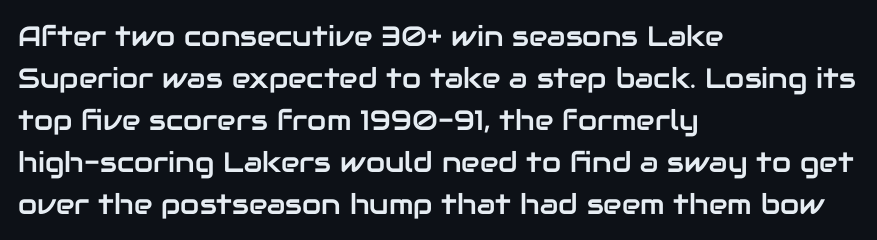
This is sans-serif lettering, the kind often seen on screens and signage. Summary of vertical rhythm: regular, with standard interline spacing. Note the varied advance widths — an 'i' is clearly narrower than an 'm'. Students, note that the glyphs here touch the page at normal intervals. No italicization has been applied; the sample stays upright.
